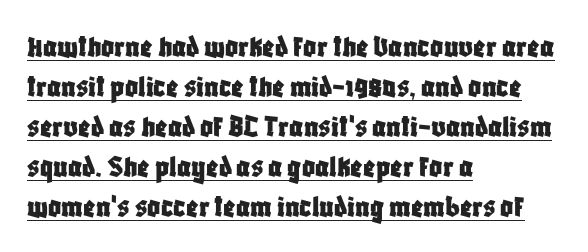
Q: Is the text italic (slanted)? A: No, it is upright.
Q: Is the typeface a serif or a sans-serif typeface? A: Sans-serif.
Q: Is the text underlined? A: Yes.
Q: How is the paragraph aligned? A: Left-aligned.
Q: Is the spacing between letters normal or unusually wide? A: Normal.
Q: Is the spacing between lines tight, normal or loose? A: Normal.
Q: Width (condensed, normal, or wide)? A: Condensed.
Q: Stroke contrast? A: Low.
Q: x-height? A: Large.
Q: Monospaced? A: No.
